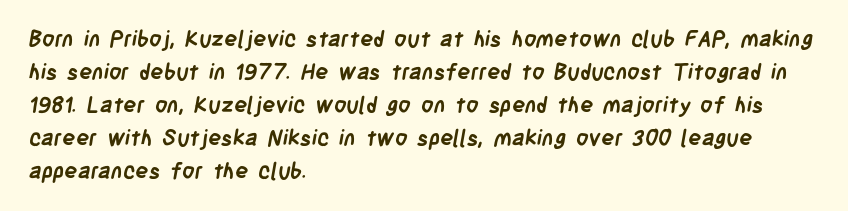
The words here are not underlined. The gaps between neighbouring characters are ordinary and unremarkable. The strokes are fattened all the way to bold. Summary of vertical rhythm: regular, with standard interline spacing. The paragraph has a hard left edge and a soft right edge.
